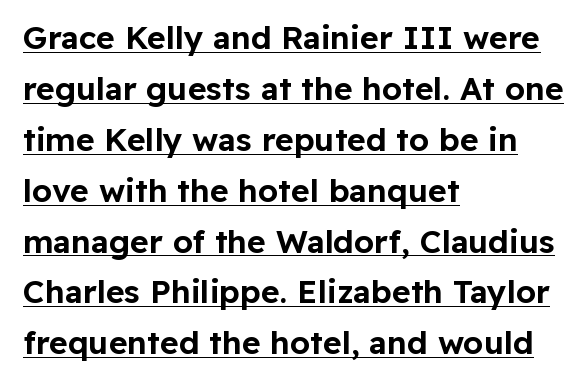
The image shows 32 px sans-serif type, upright; set left-aligned, normal line spacing (1.59x), normal letter spacing, underlined; low stroke contrast and a medium x-height.
